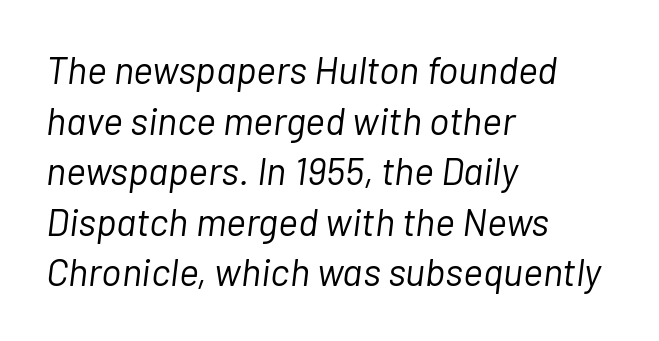
Q: Is the text bold? A: No.
Q: Is the text italic (slanted)? A: Yes, it leans right by about 7 degrees.
Q: Is the text underlined? A: No.
Q: How is the paragraph aligned? A: Left-aligned.
Q: Is the spacing between letters normal or unusually wide? A: Normal.
Q: Is the spacing between lines tight, normal or loose? A: Normal.
Q: Width (condensed, normal, or wide)? A: Normal.
Q: Stroke contrast? A: Low.
Q: x-height? A: Medium.
Q: Monospaced? A: No.
